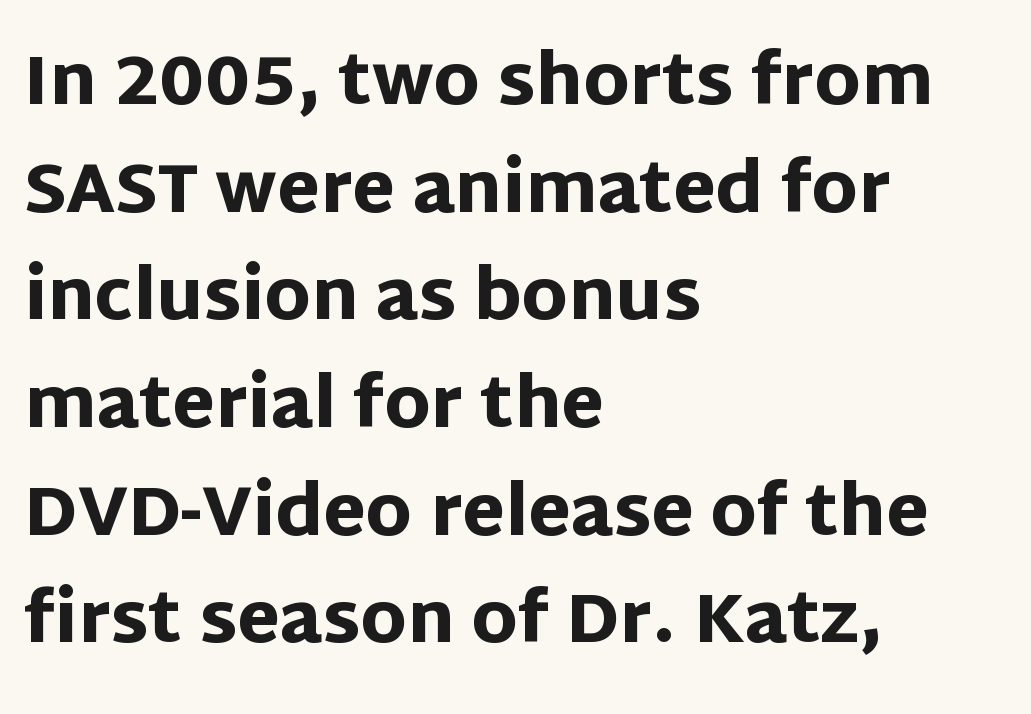
The image shows 69 px heavy sans-serif type, upright; set left-aligned, normal line spacing (1.56x), normal letter spacing, not underlined; low stroke contrast and a large x-height.
